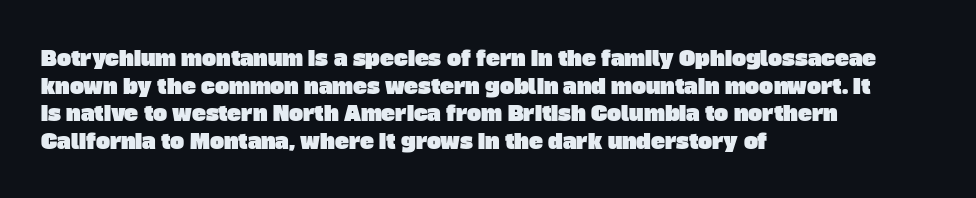
Q: Is the text underlined? A: No.
Q: How is the paragraph aligned? A: Left-aligned.
Q: Is the spacing between letters normal or unusually wide? A: Normal.
Q: Is the spacing between lines tight, normal or loose? A: Normal.
